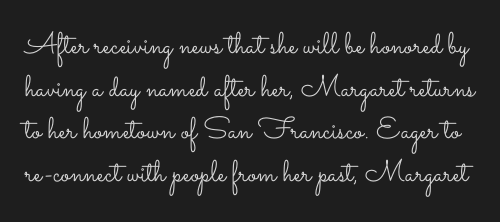
Is this a fixed-width face? No — the glyphs have proportional, varying widths. Nothing heavy about these letters — not bold at all. Honestly, there is no underline to notice here at all.
